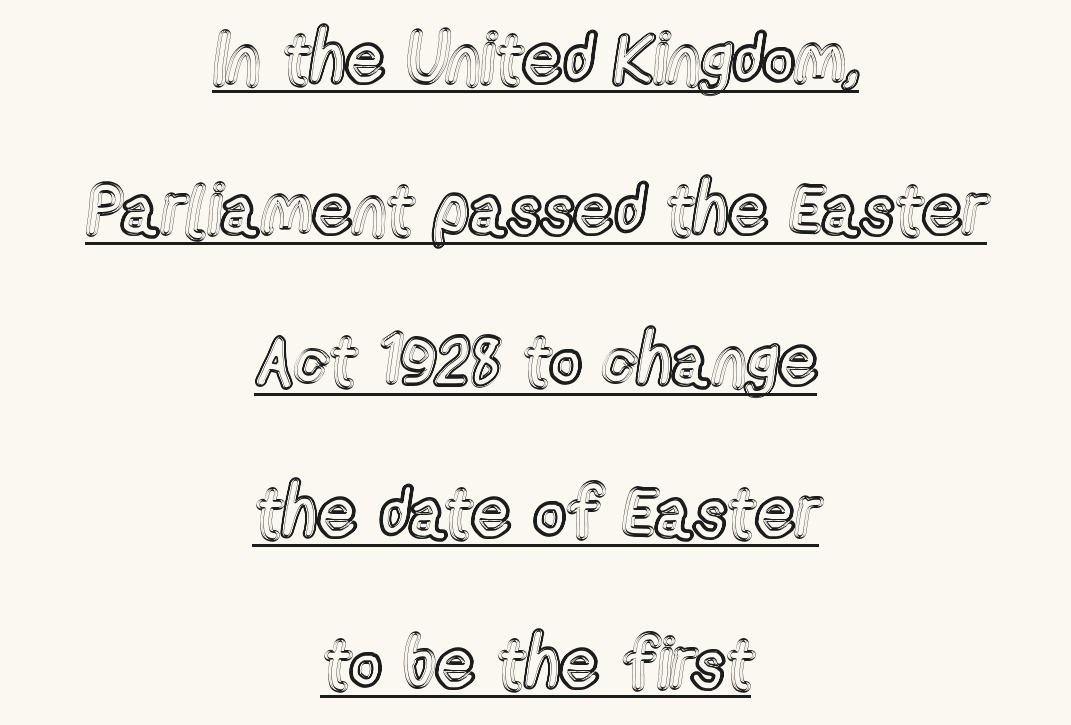
Does a line run under the words? Yes, clearly. You could fit nearly another row in the gap between these rows. Is the letter spacing exaggerated? No — it looks like the ordinary default. Is the block centered? Yes — each line is placed symmetrically about the middle. Varying glyph widths throughout — classic text-font behaviour.
